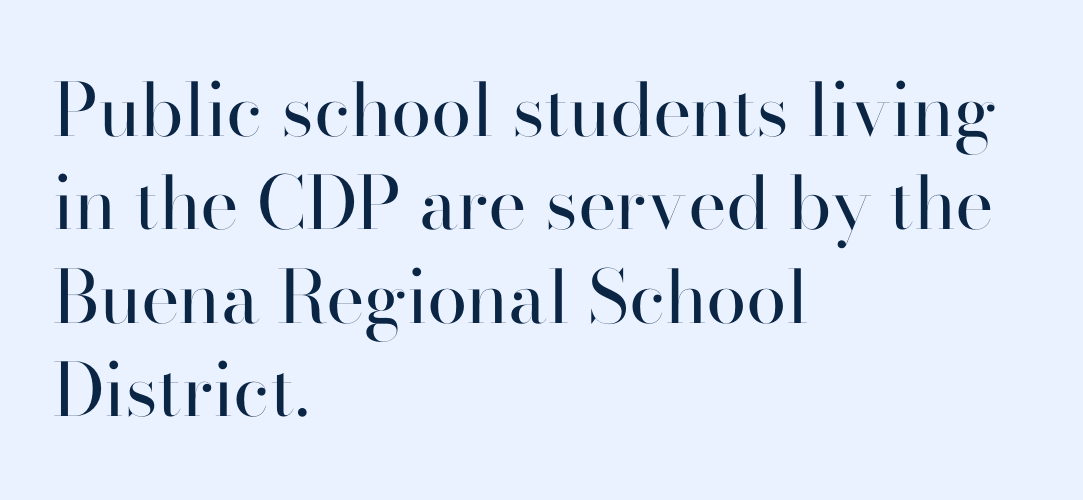
The image shows 73 px regular-weight sans-serif type, upright; set left-aligned, normal line spacing (1.28x), normal letter spacing, not underlined; high stroke contrast and a small x-height.
